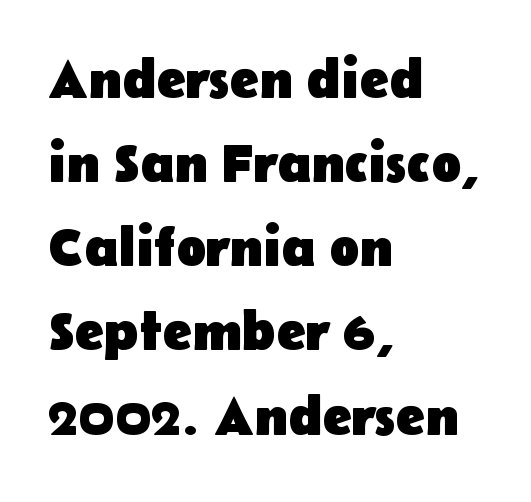
Q: Is the text bold? A: Yes.
Q: Is the text italic (slanted)? A: No, it is upright.
Q: Is the typeface a serif or a sans-serif typeface? A: Sans-serif.
Q: Is the text underlined? A: No.
Q: How is the paragraph aligned? A: Left-aligned.
Q: Is the spacing between letters normal or unusually wide? A: Normal.
Q: Is the spacing between lines tight, normal or loose? A: Normal.
Q: Width (condensed, normal, or wide)? A: Normal.
Q: Stroke contrast? A: Low.
Q: x-height? A: Medium.
Q: Monospaced? A: No.
